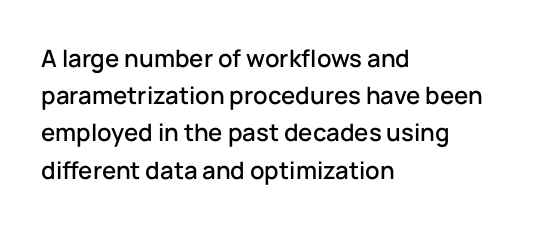
Q: Is the text italic (slanted)? A: No, it is upright.
Q: Is the text underlined? A: No.
Q: How is the paragraph aligned? A: Left-aligned.
Q: Is the spacing between letters normal or unusually wide? A: Normal.
Q: Is the spacing between lines tight, normal or loose? A: Normal.
